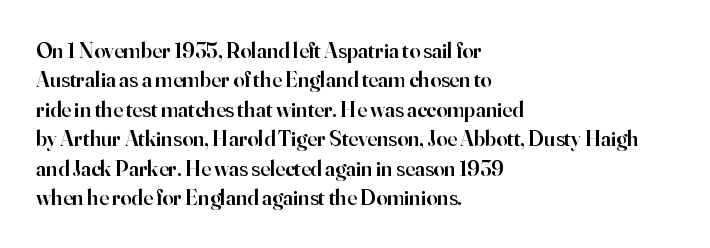
Q: Is the text bold? A: Semi-bold.
Q: Is the text italic (slanted)? A: No, it is upright.
Q: Is the text underlined? A: No.
Q: How is the paragraph aligned? A: Left-aligned.
Q: Is the spacing between letters normal or unusually wide? A: Normal.
Q: Is the spacing between lines tight, normal or loose? A: Normal.
